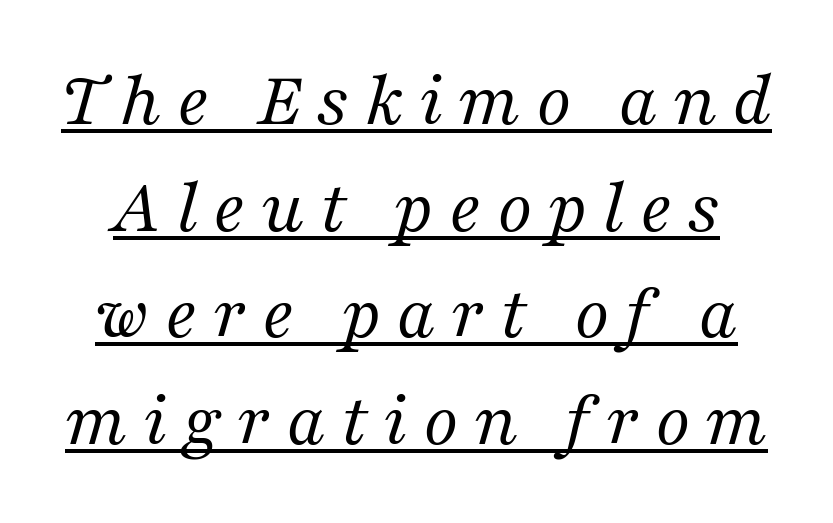
The image shows 79 px regular-weight serif type, italic (leaning right); set normal line spacing (1.35x), underlined; medium stroke contrast and a medium x-height.
